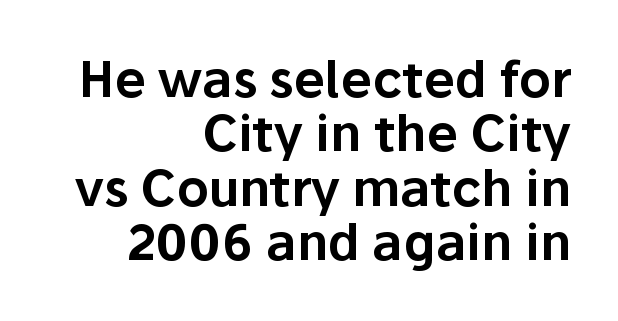
Q: Is the text italic (slanted)? A: No, it is upright.
Q: Is the typeface a serif or a sans-serif typeface? A: Sans-serif.
Q: Is the text underlined? A: No.
Q: How is the paragraph aligned? A: Right-aligned.
Q: Is the spacing between letters normal or unusually wide? A: Normal.
Q: Is the spacing between lines tight, normal or loose? A: Tight.
Q: Width (condensed, normal, or wide)? A: Normal.
Q: Stroke contrast? A: Low.
Q: x-height? A: Medium.
Q: Monospaced? A: No.
